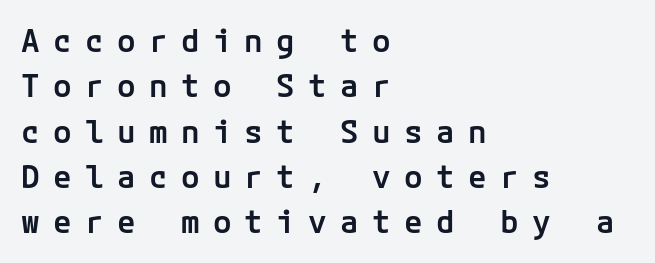
The image shows 31 px semibold sans-serif type, upright; set left-aligned, normal line spacing (1.46x), unusually wide letter spacing (+0.43 em), not underlined; low stroke contrast and a medium x-height.
